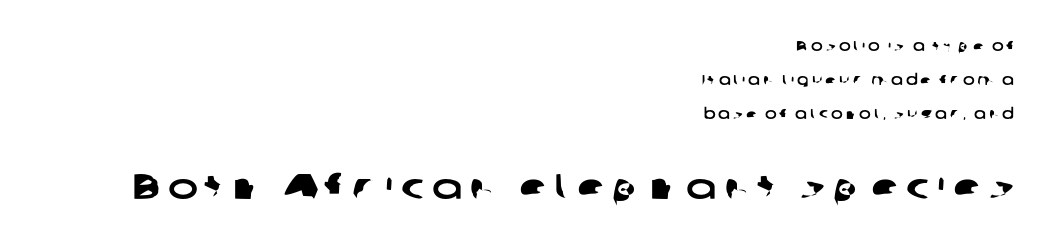
{"serif": "no", "width": "wide", "stroke_contrast": "low", "x_height": "medium", "monospaced": "no", "underline": "no", "align": "right", "line_spacing": "loose", "line_spacing_ratio": 2.44, "letter_spacing": "wide", "letter_spacing_em": 0.22, "larger_block": "second", "size_ratio": 2.57, "glyph_px": 36}
